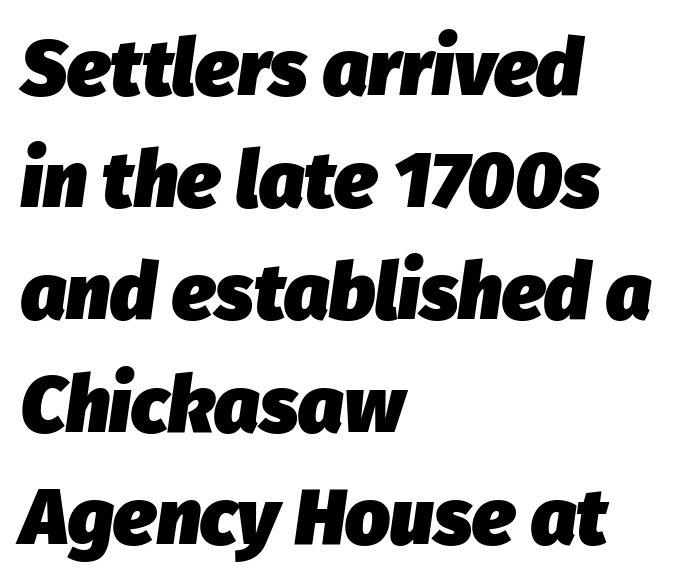
{"italic": "yes", "lean": "right", "slant_degrees": 8, "bold": "yes", "weight": "heavy", "width": "normal", "stroke_contrast": "low", "x_height": "medium", "monospaced": "no", "underline": "no", "align": "left", "line_spacing": "normal", "line_spacing_ratio": 1.42, "letter_spacing": "normal", "letter_spacing_em": 0.0, "glyph_px": 79}
